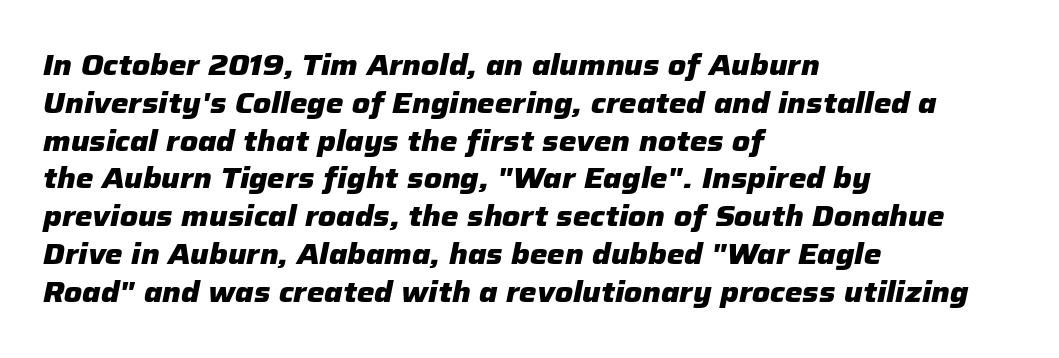
The image shows 28 px heavy type, italic (leaning right); set left-aligned, normal line spacing (1.35x), normal letter spacing, not underlined; low stroke contrast and a medium x-height.
